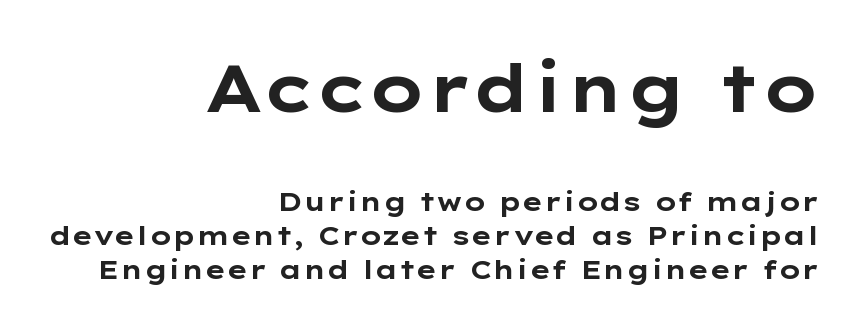
The image shows 66 px bold, wide sans-serif type, upright; set right-aligned, normal line spacing (1.31x), normal letter spacing, not underlined; the first (top) block is 2.54x larger; low stroke contrast and a medium x-height.
